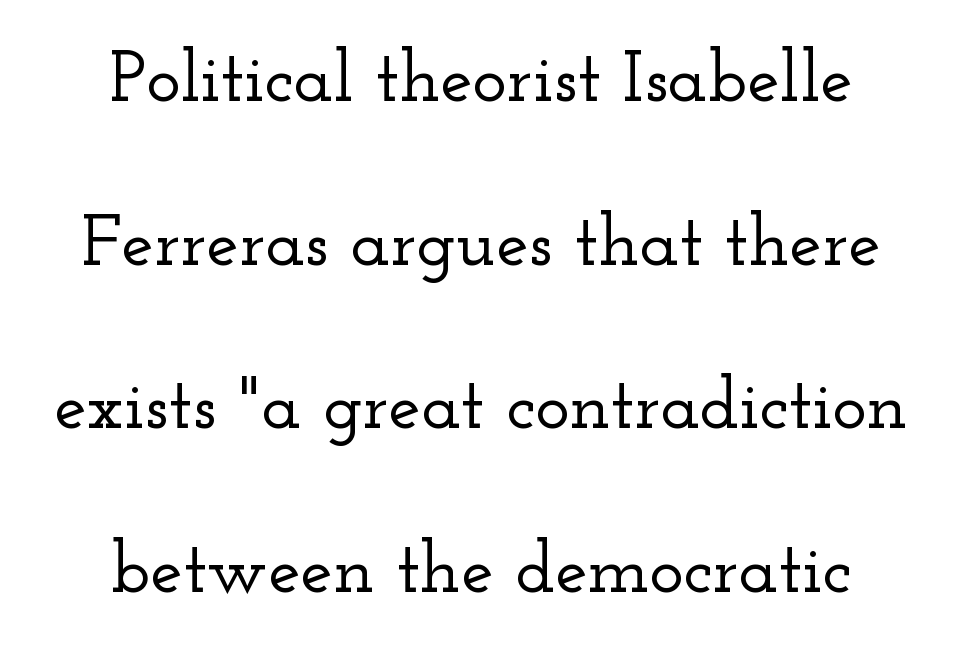
Q: Is the text italic (slanted)? A: No, it is upright.
Q: Is the typeface a serif or a sans-serif typeface? A: Serif.
Q: Is the text underlined? A: No.
Q: Is the spacing between letters normal or unusually wide? A: Normal.
Q: Is the spacing between lines tight, normal or loose? A: Loose.
Q: Width (condensed, normal, or wide)? A: Wide.
Q: Stroke contrast? A: Low.
Q: x-height? A: Small.
Q: Monospaced? A: No.
